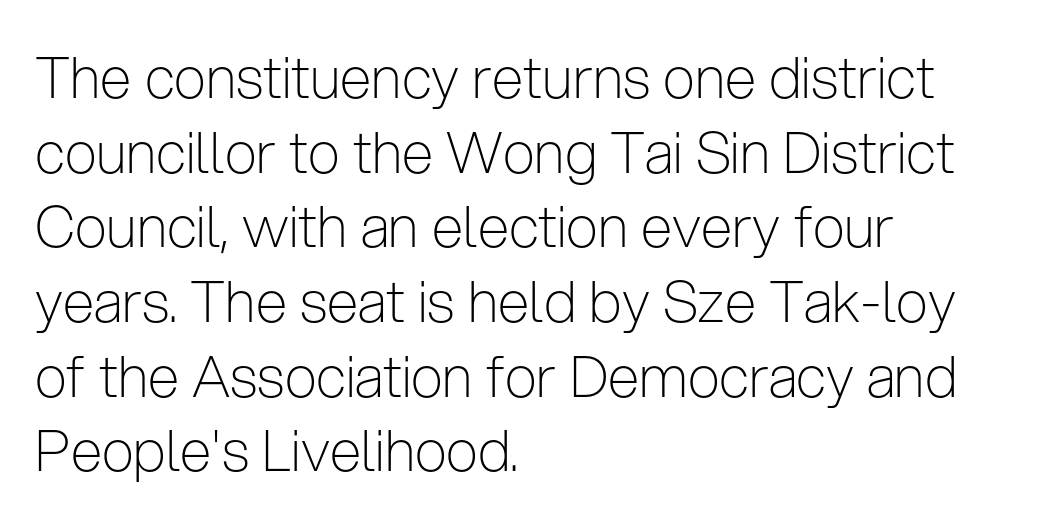
Do the letters lean? They stand straight. Inter-character spacing is left at the font's built-in metrics. Short and long lines alike share a common starting point at left. The letters look calm and open, with moderate or lighter stems.
